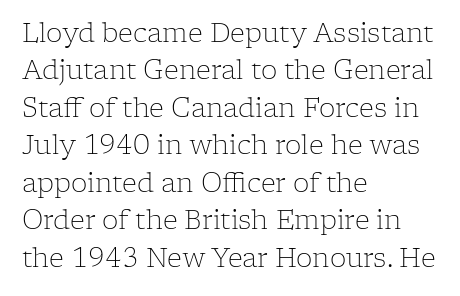
{"italic": "no", "bold": "no", "underline": "no", "align": "left", "line_spacing": "normal", "line_spacing_ratio": 1.44, "letter_spacing": "normal", "letter_spacing_em": 0.0, "glyph_px": 26}
